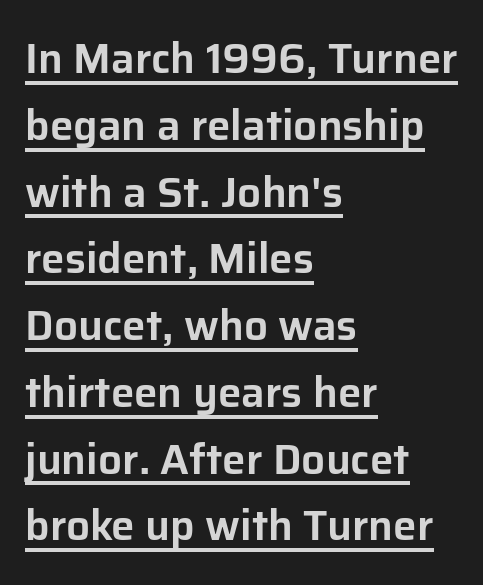
{"serif": "no", "italic": "no", "width": "normal", "stroke_contrast": "low", "x_height": "medium", "monospaced": "no", "underline": "yes", "align": "left", "line_spacing": "normal", "line_spacing_ratio": 1.59, "letter_spacing": "normal", "letter_spacing_em": 0.0, "glyph_px": 42}
